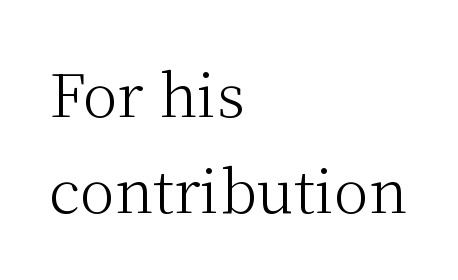
{"serif": "yes", "italic": "no", "bold": "no", "weight": "light", "width": "normal", "stroke_contrast": "medium", "x_height": "medium", "monospaced": "no", "underline": "no", "align": "left", "line_spacing": "normal", "line_spacing_ratio": 1.63, "letter_spacing": "normal", "letter_spacing_em": 0.0, "glyph_px": 59}
